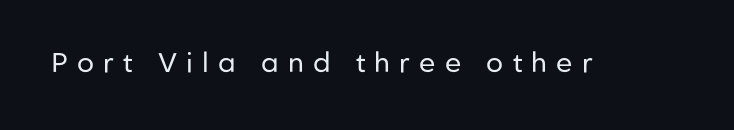
Substantial extra tracking has been applied to these lines. The strokes are not fattened; the text isn't bold. Beneath every word, the page is bare. The specimen reads as upright at a glance.
